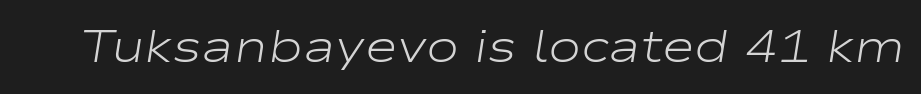
{"italic": "yes", "lean": "right", "slant_degrees": 9, "bold": "no", "weight": "light", "width": "wide", "stroke_contrast": "low", "x_height": "medium", "monospaced": "no", "underline": "no", "letter_spacing": "normal", "letter_spacing_em": 0.0, "glyph_px": 45}
